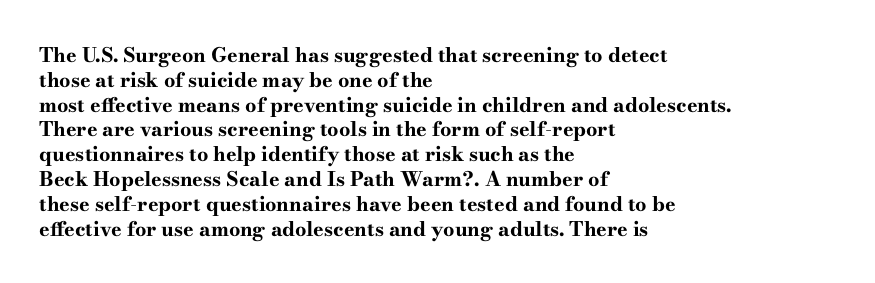
Q: Is the text bold? A: Yes.
Q: Is the text italic (slanted)? A: No, it is upright.
Q: Is the text underlined? A: No.
Q: How is the paragraph aligned? A: Left-aligned.
Q: Is the spacing between letters normal or unusually wide? A: Normal.
